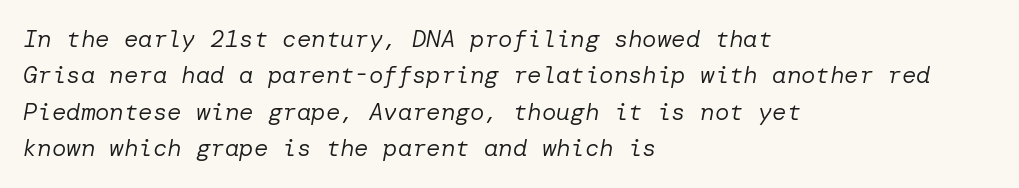
The lines in this sample share a left origin and differ only in where they stop. Stems and bowls with no extra thickness — not bold. In terms of posture, this sample is oblique. The specimen omits any rule beneath the text block's lines.
